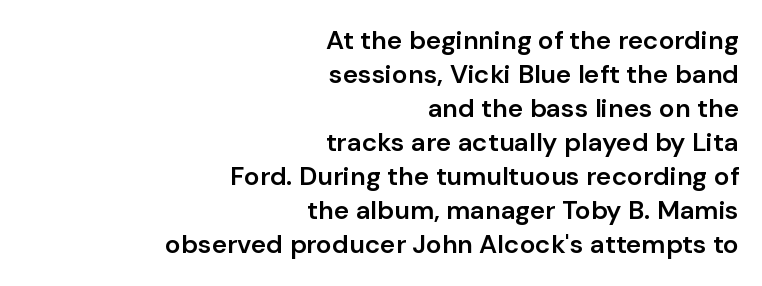
The image shows 26 px text type, upright; set right-aligned, normal line spacing (1.31x), normal letter spacing, not underlined.
